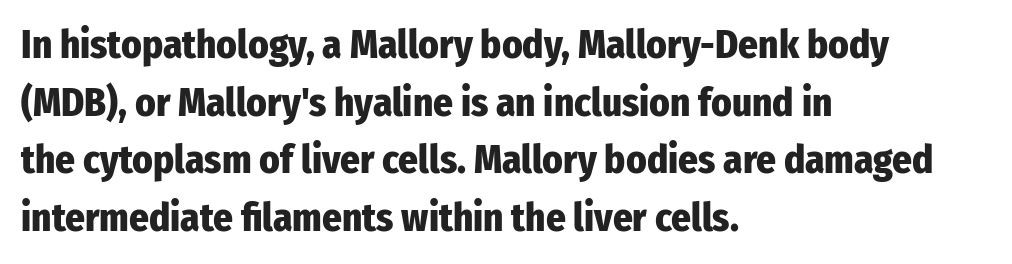
No feet cap the strokes, marking this as sans-serif type. In terms of leading, this rendering sits right in the middle. The font is running at its bold setting. Character widths vary here, with narrow letters taking less room than wide ones. The letters stand upright; this is a roman face. The letters sit at their default tracking, neither squeezed nor spread.
